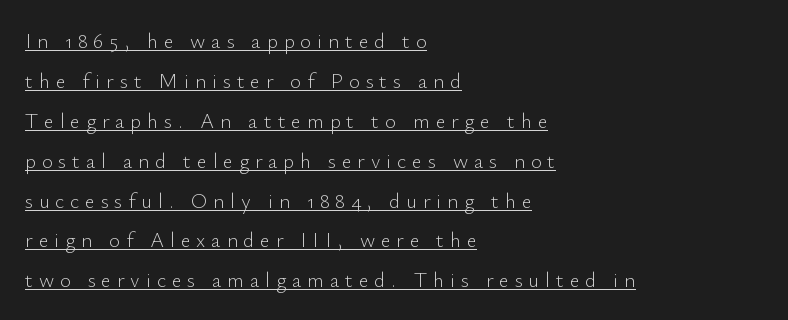
The image shows 21 px text type, upright; set left-aligned, loose line spacing (1.9x), unusually wide letter spacing (+0.28 em), underlined.
